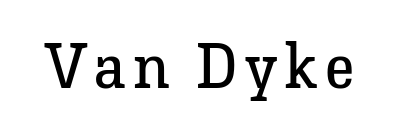
The image shows 62 px regular-weight serif type, upright; set not underlined; low stroke contrast and a medium x-height.
